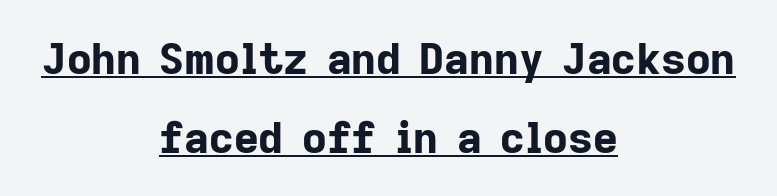
{"serif": "no", "italic": "no", "bold": "yes", "weight": "bold", "width": "normal", "stroke_contrast": "low", "x_height": "medium", "monospaced": "no", "underline": "yes", "align": "center", "line_spacing_ratio": 1.83, "letter_spacing": "normal", "letter_spacing_em": 0.0, "glyph_px": 43}
